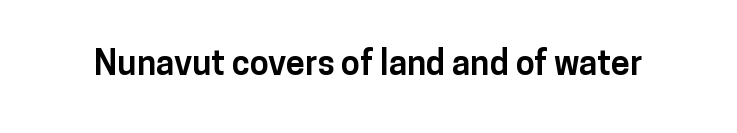
The letters advance in unequal steps, a hallmark of proportional type. The font's upright variant was chosen for this text. Every letter is thick-stroked: bold, no question. Decoration check: the copy has no underline.
